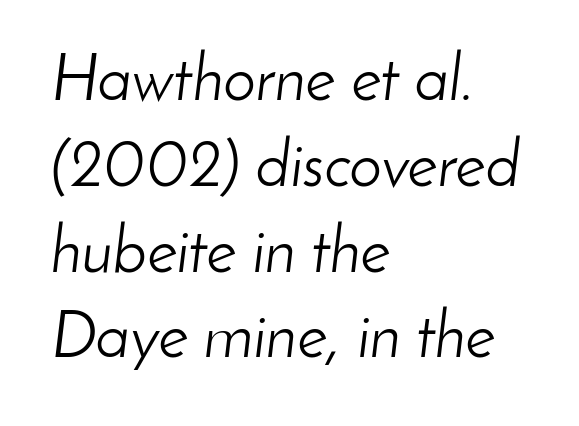
The image shows 65 px light type, italic (leaning right); set left-aligned, normal line spacing (1.32x), normal letter spacing, not underlined; low stroke contrast and a small x-height.
